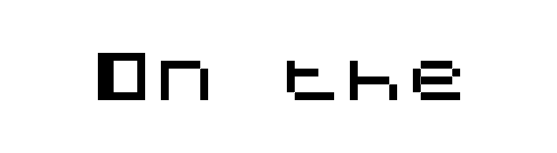
Q: Is the text italic (slanted)? A: No, it is upright.
Q: Is the typeface a serif or a sans-serif typeface? A: Sans-serif.
Q: Is the text underlined? A: No.
Q: Is the spacing between letters normal or unusually wide? A: Normal.
Q: Width (condensed, normal, or wide)? A: Normal.
Q: Stroke contrast? A: Medium.
Q: x-height? A: Large.
